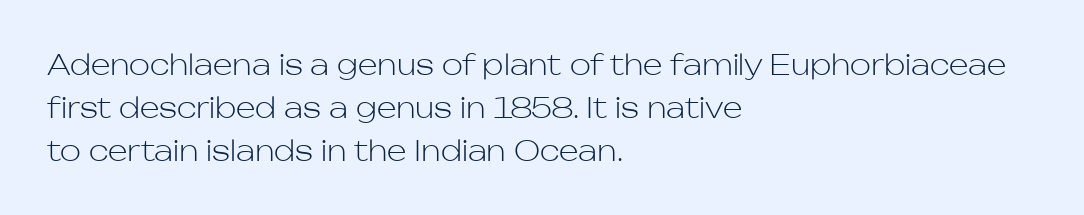
All the whitespace from short lines collects on the right. Here the designer chose a conventional face with non-uniform glyph widths. To sum up the face: it is a sans, with no serifs. The zone under the glyphs is completely vacant.
